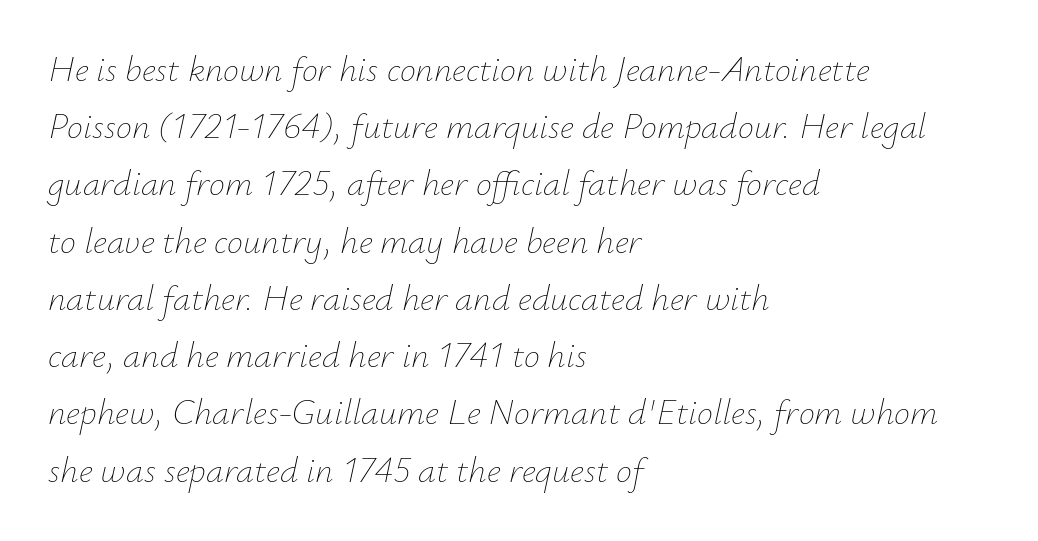
The image shows 36 px thin type, italic (leaning right); set left-aligned, normal line spacing (1.59x), normal letter spacing, not underlined; low stroke contrast and a small x-height.
